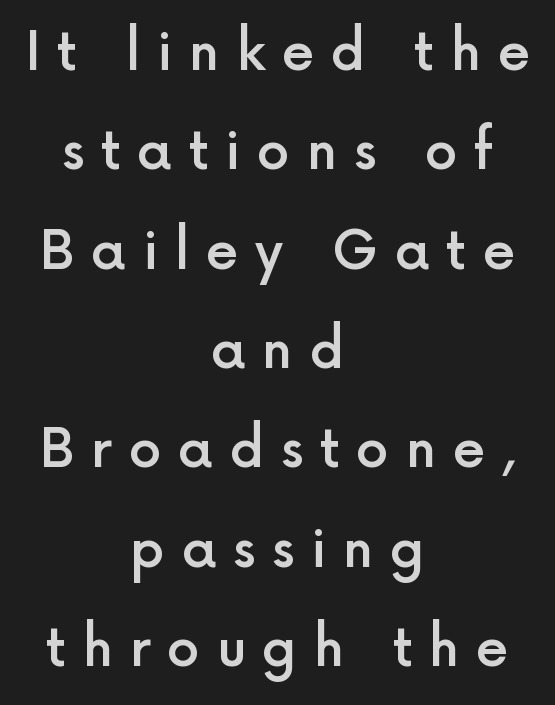
Weight check: semibold — heavier than regular, not quite bold. These lines are rendered in a variable-pitch font. Teacher's note: observe the equal gaps on both sides — that is centered alignment. Look at the bottom of the vertical strokes: they stop flat, with no serifs. Compared with typical paragraphs, the rows here are farther apart. The gaps between neighbouring characters are conspicuously large.
